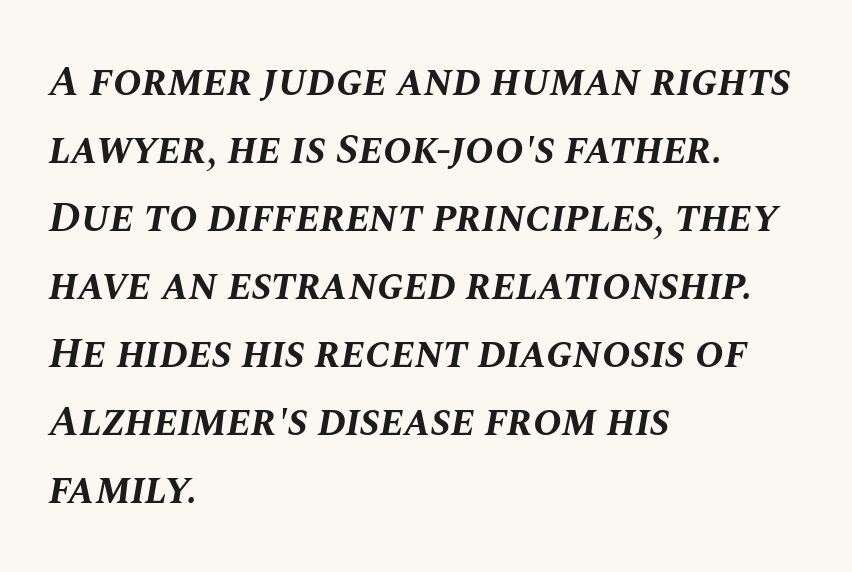
{"italic": "yes", "lean": "right", "slant_degrees": 10, "bold": "yes", "weight": "bold", "width": "normal", "stroke_contrast": "medium", "x_height": "large", "monospaced": "no", "underline": "no", "align": "left", "line_spacing": "normal", "line_spacing_ratio": 1.58, "letter_spacing": "normal", "letter_spacing_em": 0.0, "glyph_px": 43}
